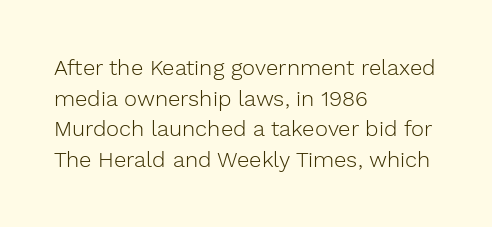
{"italic": "no", "bold": "no", "underline": "no", "align": "left", "line_spacing": "normal", "line_spacing_ratio": 1.39, "letter_spacing": "normal", "letter_spacing_em": 0.0, "glyph_px": 22}
